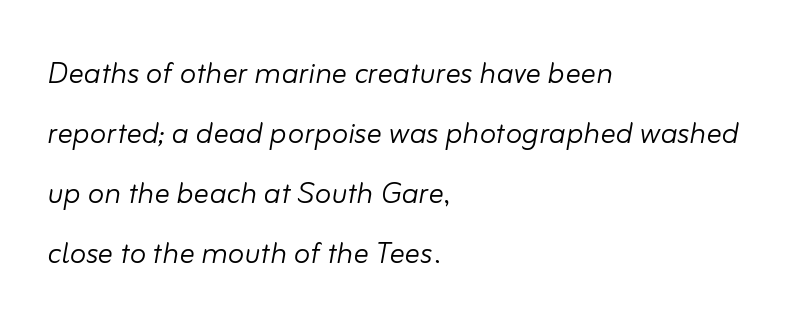
The image shows 38 px light type, italic (leaning right); set left-aligned, normal line spacing (1.58x), normal letter spacing, not underlined; low stroke contrast and a small x-height.
